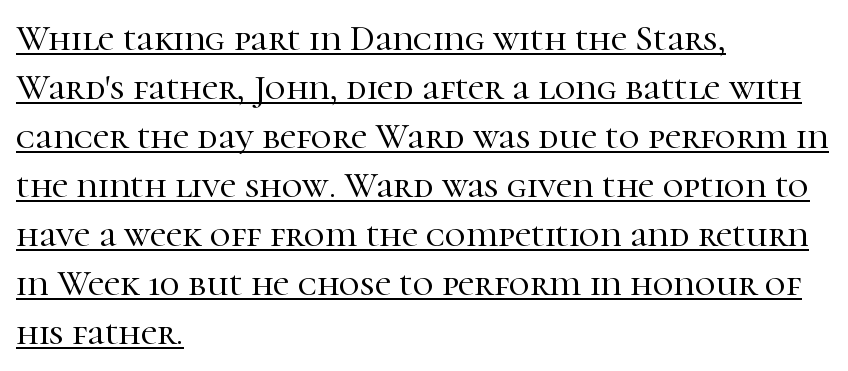
{"serif": "yes", "italic": "no", "width": "normal", "stroke_contrast": "high", "x_height": "medium", "monospaced": "no", "underline": "yes", "align": "left", "line_spacing": "normal", "line_spacing_ratio": 1.36, "letter_spacing": "normal", "letter_spacing_em": 0.0, "glyph_px": 36}
